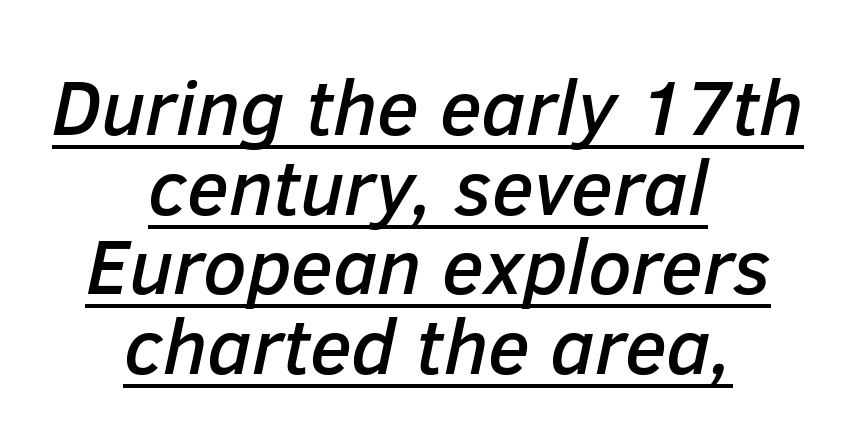
{"italic": "yes", "lean": "right", "slant_degrees": 12, "width": "normal", "stroke_contrast": "low", "x_height": "medium", "monospaced": "no", "underline": "yes", "align": "center", "line_spacing": "tight", "line_spacing_ratio": 1.02, "letter_spacing": "normal", "letter_spacing_em": 0.0, "glyph_px": 78}
